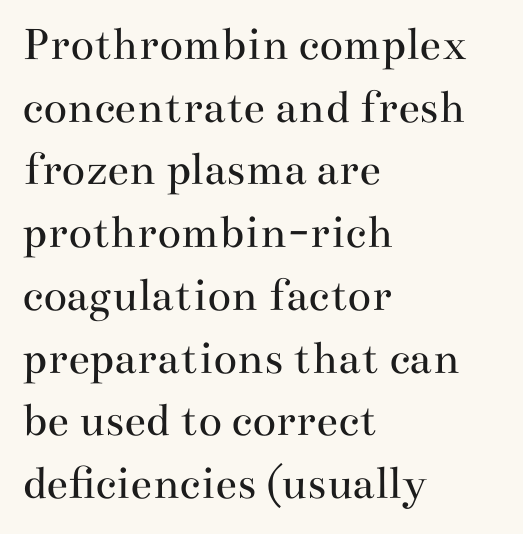
The image shows 49 px regular-weight, wide serif type, upright; set left-aligned, normal line spacing (1.28x), normal letter spacing, not underlined; medium stroke contrast and a small x-height.
